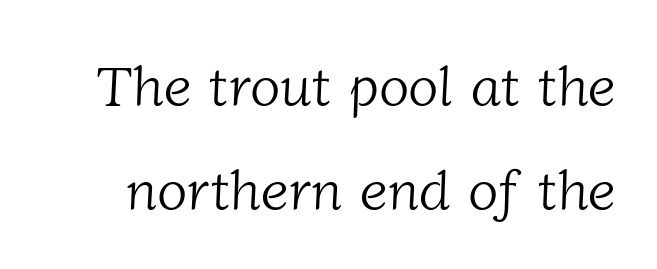
Each stroke keeps to a modest, everyday thickness or less. Examine the stroke ends and you'll spot serifs. The face used here is proportionally spaced, like ordinary book or web type. Here the glyphs are tracked normally, forming tight word shapes.
